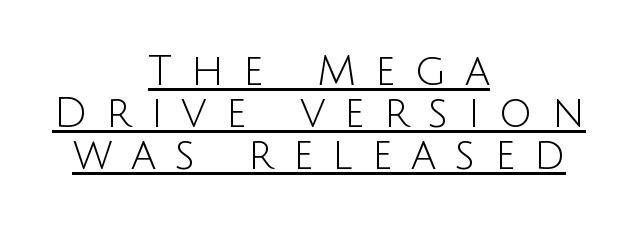
Each letter keeps its own natural width here, so spacing adapts to shape. The lettering is marked with a stroke running underneath it. Teacher's note: observe the equal gaps on both sides — that is centered alignment. What's the leading like? Squeezed, with rows nearly overlapping. Characters follow at a spacing far wider than the type designer built in.
